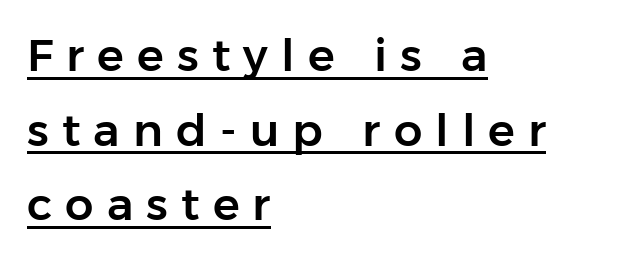
Q: Is the text italic (slanted)? A: No, it is upright.
Q: Is the typeface a serif or a sans-serif typeface? A: Sans-serif.
Q: Is the text underlined? A: Yes.
Q: How is the paragraph aligned? A: Left-aligned.
Q: Is the spacing between letters normal or unusually wide? A: Unusually wide.
Q: Is the spacing between lines tight, normal or loose? A: Normal.
Q: Width (condensed, normal, or wide)? A: Normal.
Q: Stroke contrast? A: Low.
Q: x-height? A: Medium.
Q: Monospaced? A: No.
